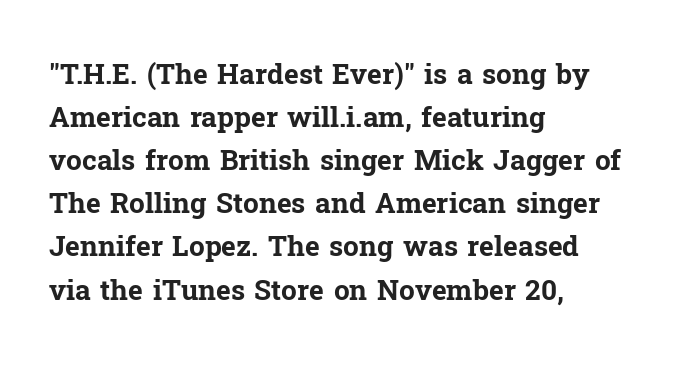
Honestly, the letter spacing is just normal — you wouldn't notice it. Every stem runs plumb, perpendicular to the baseline. Students, this is bold: see how much ink each stroke carries. The passage shown is typed in a proportional face where columns would drift.
